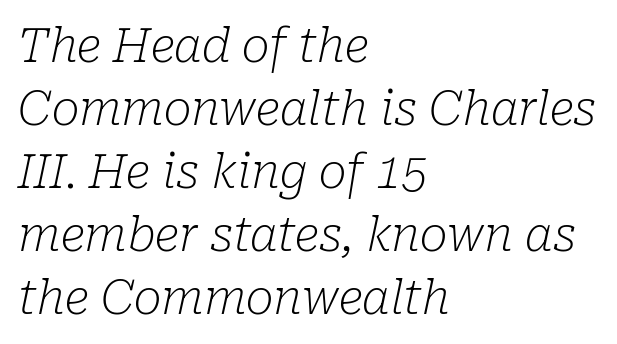
Q: Is the text bold? A: No.
Q: Is the text italic (slanted)? A: Yes, it leans right by about 10 degrees.
Q: Is the typeface a serif or a sans-serif typeface? A: Serif.
Q: Is the text underlined? A: No.
Q: How is the paragraph aligned? A: Left-aligned.
Q: Is the spacing between letters normal or unusually wide? A: Normal.
Q: Is the spacing between lines tight, normal or loose? A: Normal.
Q: Width (condensed, normal, or wide)? A: Normal.
Q: Stroke contrast? A: Low.
Q: x-height? A: Medium.
Q: Monospaced? A: No.
